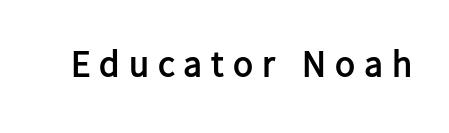
What stands out about the letter spacing? Its width — letters are far apart. Every character sits straight up, as roman type does. The space directly below the letters is spotless. This sample has the flowing, uneven cadence of proportional lettering.
